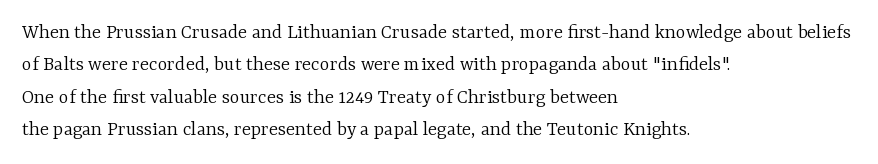
Words float on clear page, feet unadorned. Letters have the restrained weight of plain body copy at most. Horizontal alignment here is leftward, the default for most running prose. Whoever set this chose a conventional vertical rhythm. This sample uses an upright cut, with every glyph sitting square on the baseline.
